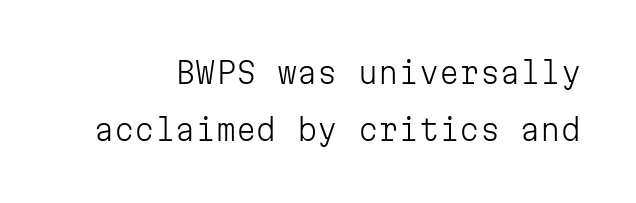
The image shows 29 px light sans-serif type, upright, monospaced; set loose line spacing (1.98x), normal letter spacing, not underlined; low stroke contrast and a medium x-height.
